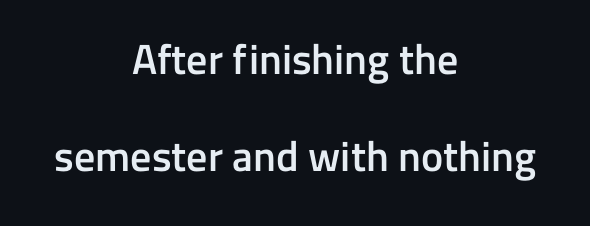
In CSS terms this would be text-align: center. The zone under the glyphs is completely vacant. Characters follow at the spacing the type designer built in. Here the designer chose a conventional face with non-uniform glyph widths. Vertical strokes here are truly vertical.
